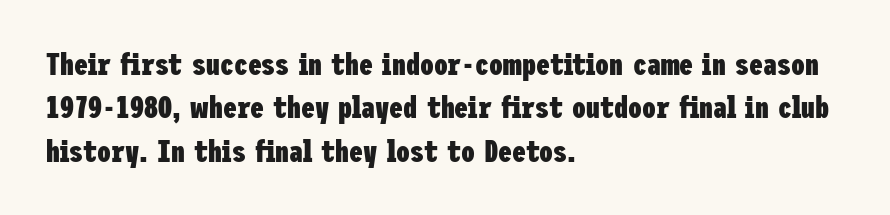
{"serif": "no", "italic": "no", "bold": "yes", "weight": "heavy", "width": "condensed", "stroke_contrast": "low", "x_height": "medium", "underline": "no", "align": "left", "line_spacing": "normal", "line_spacing_ratio": 1.4, "letter_spacing": "normal", "letter_spacing_em": 0.0, "glyph_px": 31}
